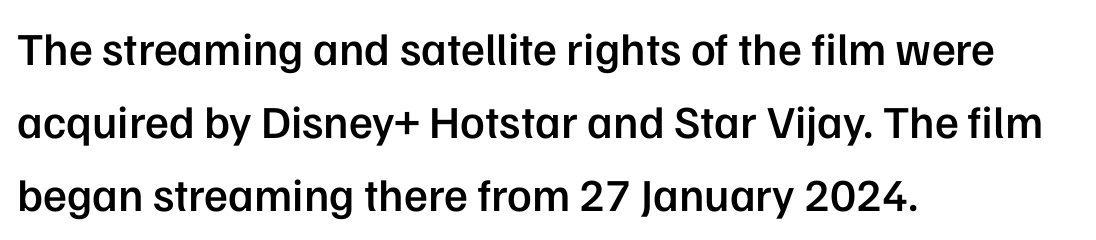
The image shows 46 px semibold sans-serif type, upright; set left-aligned, normal line spacing (1.59x), normal letter spacing, not underlined; low stroke contrast and a medium x-height.
